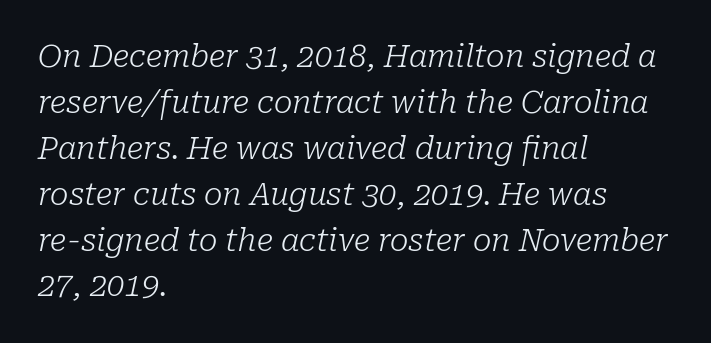
Q: Is the text bold? A: No.
Q: Is the text italic (slanted)? A: Yes, it leans right by about 10 degrees.
Q: Is the typeface a serif or a sans-serif typeface? A: Serif.
Q: Is the text underlined? A: No.
Q: How is the paragraph aligned? A: Left-aligned.
Q: Is the spacing between letters normal or unusually wide? A: Normal.
Q: Is the spacing between lines tight, normal or loose? A: Normal.
Q: Width (condensed, normal, or wide)? A: Normal.
Q: Stroke contrast? A: Low.
Q: x-height? A: Medium.
Q: Monospaced? A: No.
